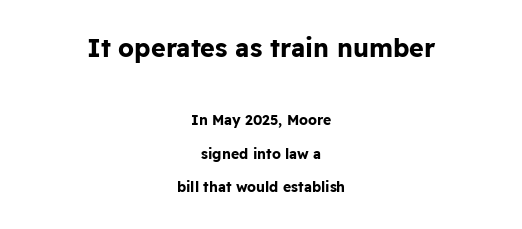
Plain, unruled lines of type. Visually, the top section dominates because its glyphs are scaled up. These lines were composed using upright roman letters. Students, observe: this is what heavily led, spacious text looks like.
